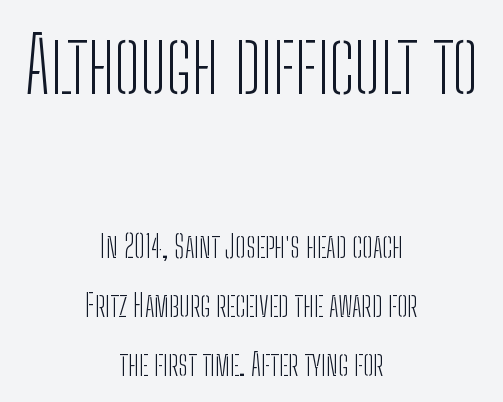
Stems here are at most as thick as an everyday book face. The space directly below the letters is spotless. Does the type have serifs? No, each stem ends abruptly. These lines were composed using upright roman letters. The letters advance in unequal steps, a hallmark of proportional type.
